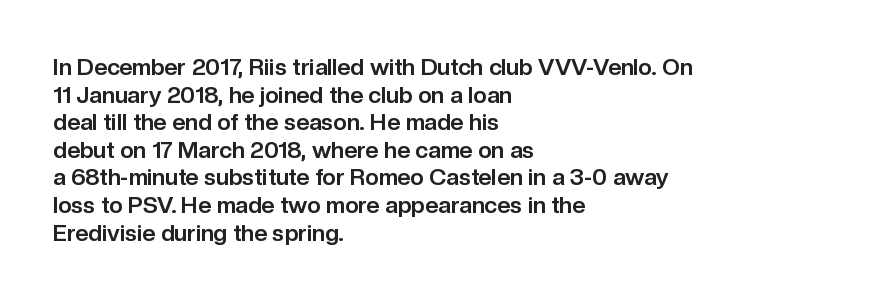
Q: Is the text bold? A: Yes.
Q: Is the text italic (slanted)? A: No, it is upright.
Q: Is the text underlined? A: No.
Q: How is the paragraph aligned? A: Left-aligned.
Q: Is the spacing between letters normal or unusually wide? A: Normal.
